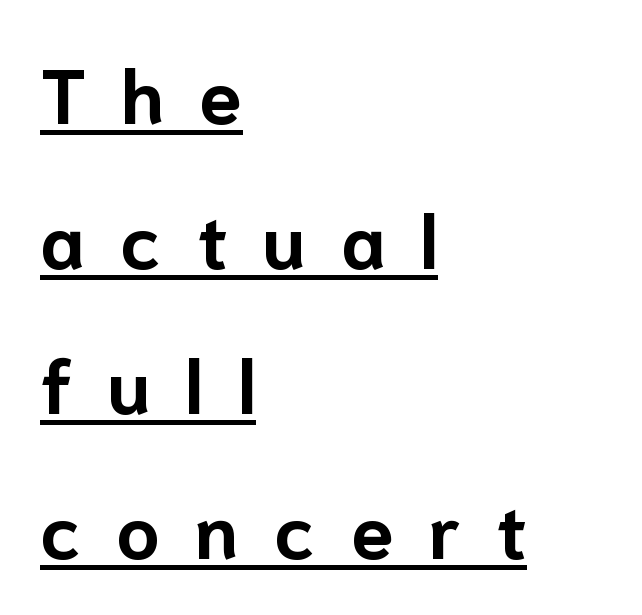
{"serif": "no", "italic": "no", "bold": "yes", "weight": "bold", "width": "normal", "stroke_contrast": "low", "x_height": "medium", "monospaced": "no", "underline": "yes", "align": "left", "line_spacing": "loose", "line_spacing_ratio": 1.91, "letter_spacing": "wide", "letter_spacing_em": 0.47, "glyph_px": 76}
